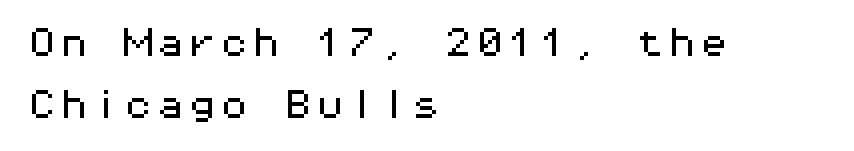
The image shows 32 px wide sans-serif type, upright, monospaced; set left-aligned, loose line spacing (1.95x), normal letter spacing, not underlined; medium stroke contrast and a medium x-height.
